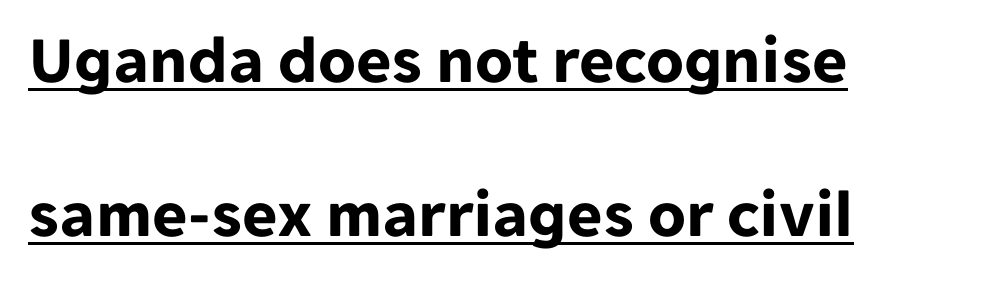
Underlining? Definitely there. These lines stack with their left ends in a neat column. The rendering keeps characters at their native spacing. The rendering uses natural spacing where letterforms have individual widths. You'd pick this weight for a headline — it's a proper bold.
